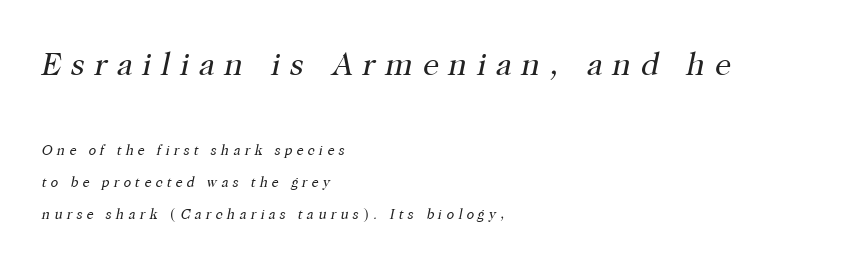
Q: Is the text bold? A: No.
Q: Is the text italic (slanted)? A: Yes, it leans right by about 12 degrees.
Q: Is the typeface a serif or a sans-serif typeface? A: Serif.
Q: Is the text underlined? A: No.
Q: How is the paragraph aligned? A: Left-aligned.
Q: Is the spacing between letters normal or unusually wide? A: Unusually wide.
Q: Is the spacing between lines tight, normal or loose? A: Loose.
Q: Which block of text is set in a larger size, the first (top) or the second (bottom)? A: The first (top) one.
Q: Width (condensed, normal, or wide)? A: Normal.
Q: Stroke contrast? A: High.
Q: x-height? A: Medium.
Q: Monospaced? A: No.
